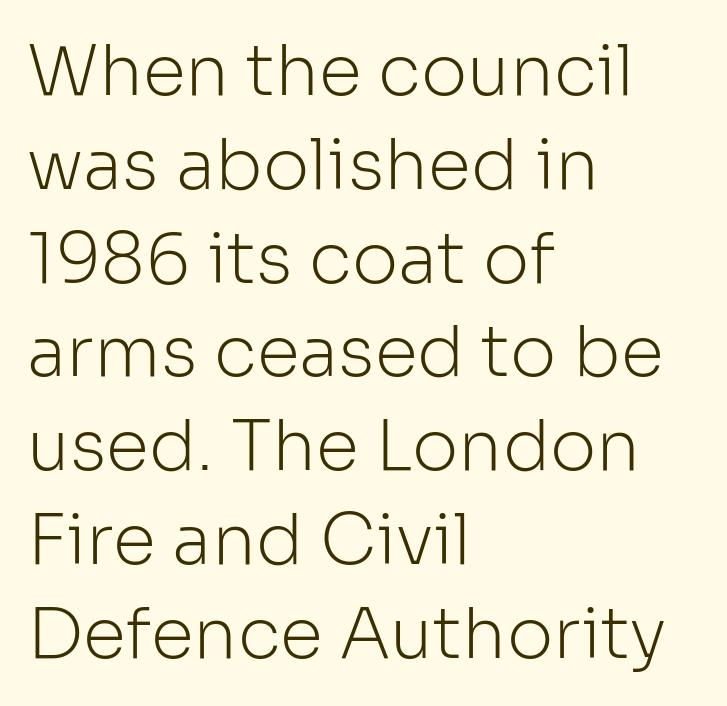
{"serif": "no", "italic": "no", "bold": "no", "weight": "light", "width": "normal", "stroke_contrast": "low", "x_height": "medium", "monospaced": "no", "underline": "no", "align": "left", "line_spacing": "normal", "line_spacing_ratio": 1.34, "letter_spacing": "normal", "letter_spacing_em": 0.0, "glyph_px": 70}
